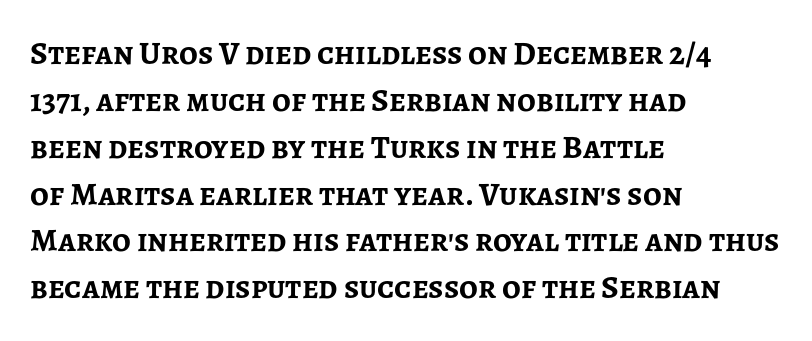
Does the lettering tilt? It doesn't — this is upright. Note the varied advance widths — an 'i' is clearly narrower than an 'm'. Observe the absence of serifs on each vertical stroke in this sample. The type is set solid horizontally, with unmodified tracking. Nobody drew a line under any word here. The lines sit at an ordinary, default distance from one another.
